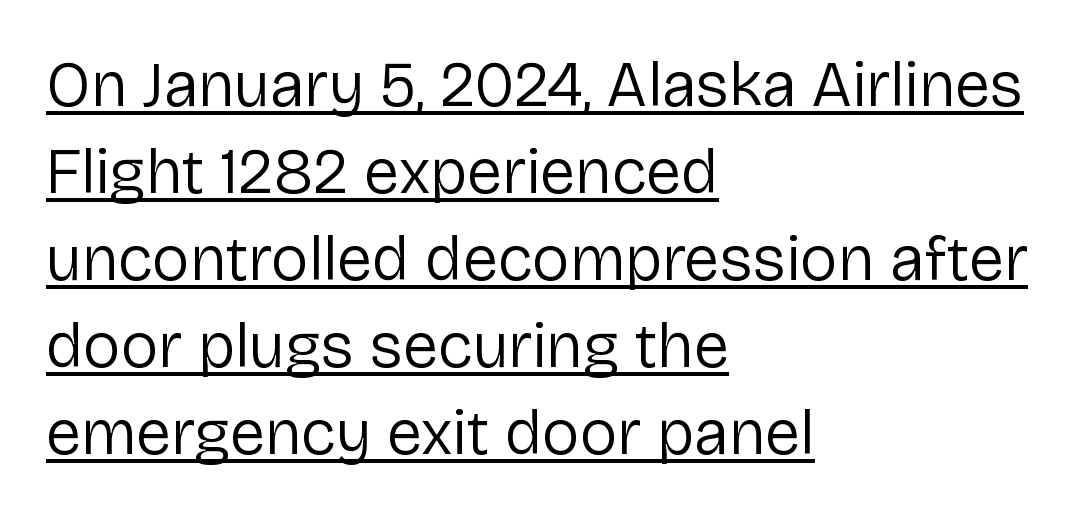
Q: Is the text bold? A: No.
Q: Is the text italic (slanted)? A: No, it is upright.
Q: Is the typeface a serif or a sans-serif typeface? A: Sans-serif.
Q: Is the text underlined? A: Yes.
Q: How is the paragraph aligned? A: Left-aligned.
Q: Is the spacing between letters normal or unusually wide? A: Normal.
Q: Is the spacing between lines tight, normal or loose? A: Normal.
Q: Width (condensed, normal, or wide)? A: Normal.
Q: Stroke contrast? A: Low.
Q: x-height? A: Medium.
Q: Monospaced? A: No.
